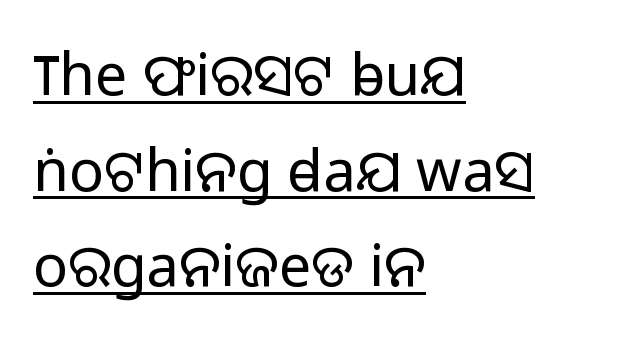
Think of a printed novel: that variable character pitch is what you see here. These characters rest on top of a visible drawn line. Horizontal alignment here is leftward, the default for most running prose. Is the letter spacing exaggerated? No — it looks like the ordinary default. Students, observe: this is what conventionally led text looks like.
